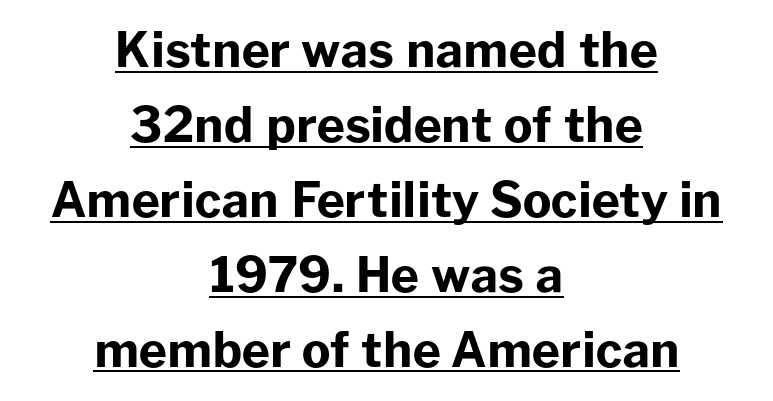
Q: Is the text bold? A: Yes.
Q: Is the text italic (slanted)? A: No, it is upright.
Q: Is the typeface a serif or a sans-serif typeface? A: Sans-serif.
Q: Is the text underlined? A: Yes.
Q: How is the paragraph aligned? A: Centered.
Q: Is the spacing between letters normal or unusually wide? A: Normal.
Q: Is the spacing between lines tight, normal or loose? A: Normal.
Q: Width (condensed, normal, or wide)? A: Normal.
Q: Stroke contrast? A: Low.
Q: x-height? A: Medium.
Q: Monospaced? A: No.
